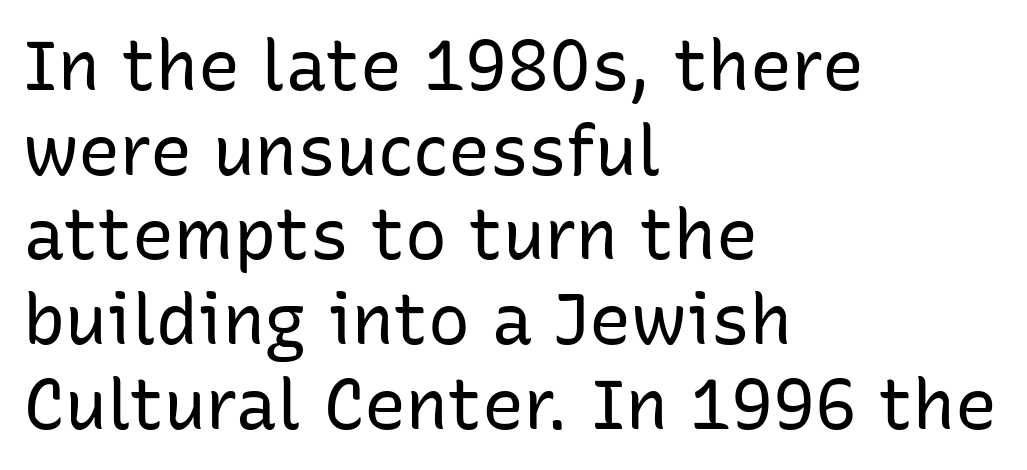
{"serif": "no", "italic": "no", "bold": "no", "weight": "regular", "width": "normal", "stroke_contrast": "low", "x_height": "medium", "monospaced": "no", "underline": "no", "align": "left", "line_spacing_ratio": 1.21, "letter_spacing": "normal", "letter_spacing_em": 0.0, "glyph_px": 70}
